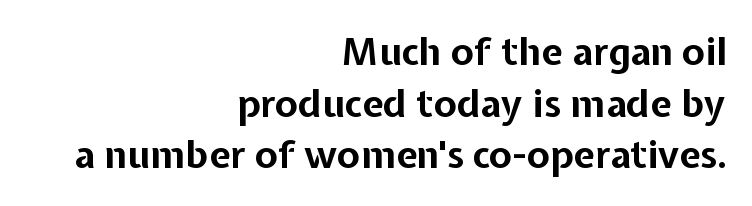
These lines stack with their right ends in a neat column. Each row of text sits above clean, open space. What kind of face is this? One without serifs — a sans. What's the leading like? Ordinary, nothing unusual.
